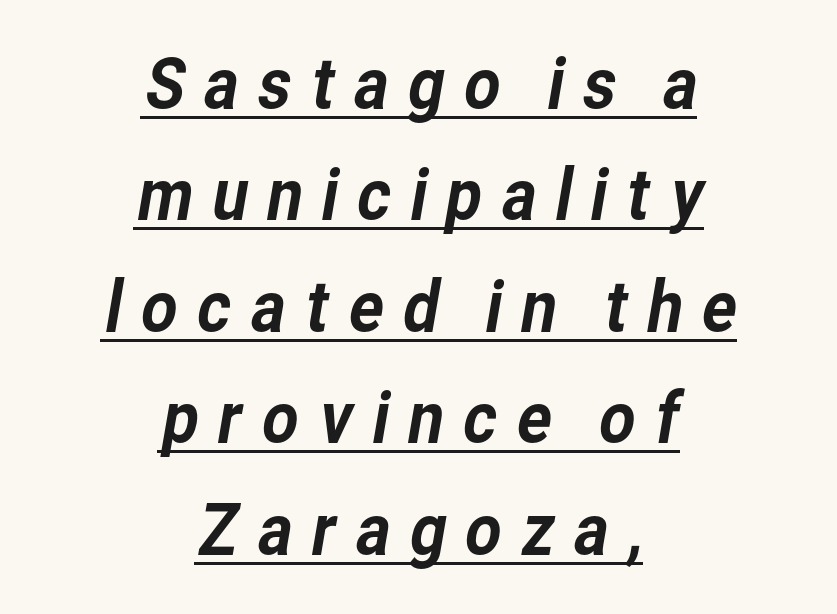
Each line is balanced around a shared central axis. A typesetter would label this face a sans. Think of a printed novel: that variable character pitch is what you see here. The line texture is sparse and dotted thanks to wide tracking. A typesetter would call this leading conventional body-copy spacing.
